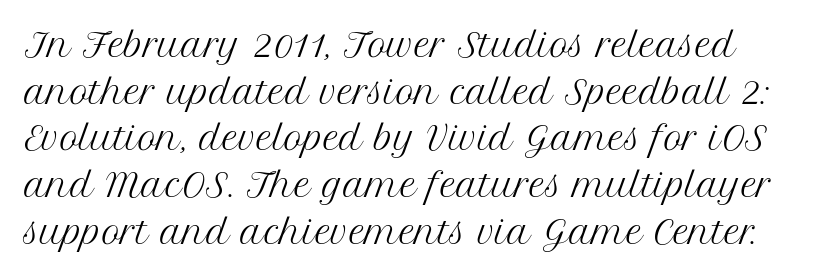
The image shows 32 px regular-weight type; set normal line spacing (1.46x), normal letter spacing, not underlined; medium stroke contrast and a medium x-height.
